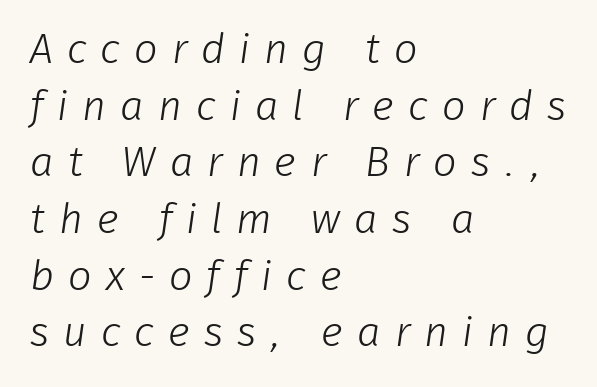
Q: Is the text bold? A: No.
Q: Is the typeface a serif or a sans-serif typeface? A: Sans-serif.
Q: Is the text underlined? A: No.
Q: How is the paragraph aligned? A: Left-aligned.
Q: Is the spacing between letters normal or unusually wide? A: Unusually wide.
Q: Is the spacing between lines tight, normal or loose? A: Normal.
Q: Width (condensed, normal, or wide)? A: Normal.
Q: Stroke contrast? A: Low.
Q: x-height? A: Medium.
Q: Monospaced? A: No.
